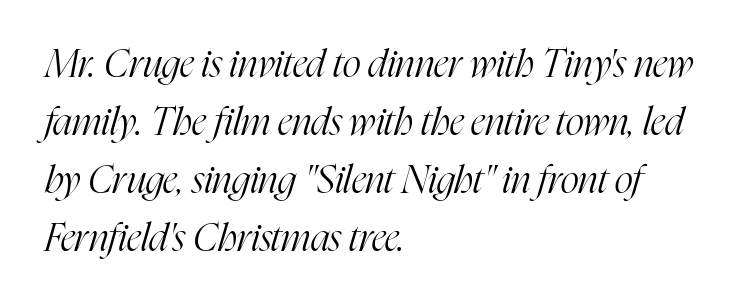
Q: Is the text bold? A: No.
Q: Is the text italic (slanted)? A: Yes, it leans right by about 16 degrees.
Q: Is the typeface a serif or a sans-serif typeface? A: Serif.
Q: Is the text underlined? A: No.
Q: How is the paragraph aligned? A: Left-aligned.
Q: Is the spacing between letters normal or unusually wide? A: Normal.
Q: Is the spacing between lines tight, normal or loose? A: Normal.
Q: Width (condensed, normal, or wide)? A: Condensed.
Q: Stroke contrast? A: High.
Q: x-height? A: Medium.
Q: Monospaced? A: No.
